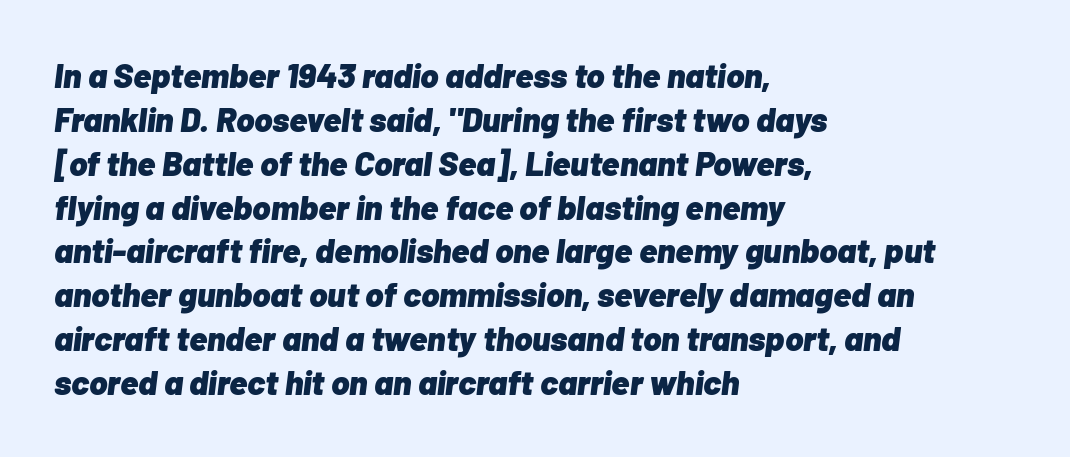
Spacing verdict: proportional, widths tailored to each character. You can tell it's italic because the verticals aren't actually vertical. How heavy is the stroke? Heavy — this is a bold. Check the space under the baseline: it is left empty. Compared with a centered layout, this one pins lines to the left instead. Vertically, the passage feels balanced, rows spaced as you'd expect.
